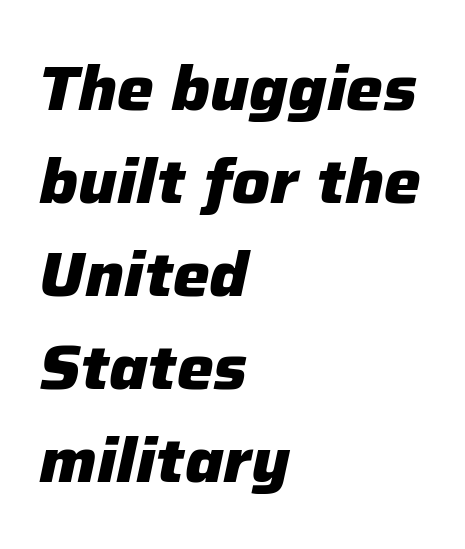
The string is rendered with underlining switched off. The typesetter chose a ragged-right arrangement here. Italic: yes, the glyphs are oblique. The gaps between neighbouring characters are ordinary and unremarkable. The passage shown is typed in a proportional face where columns would drift.
